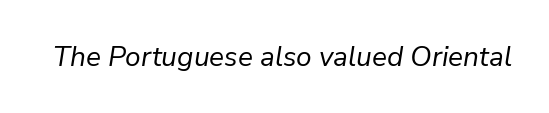
Short note: letters normally spaced. A typesetter would mark this as italic. This sample has the flowing, uneven cadence of proportional lettering. Bold? No — there's no thickening of the strokes.
